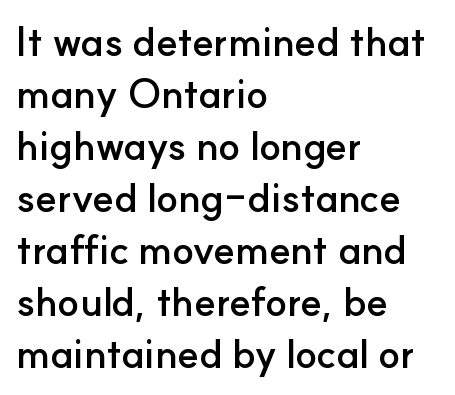
Q: Is the text bold? A: Yes.
Q: Is the text italic (slanted)? A: No, it is upright.
Q: Is the typeface a serif or a sans-serif typeface? A: Sans-serif.
Q: Is the text underlined? A: No.
Q: How is the paragraph aligned? A: Left-aligned.
Q: Is the spacing between letters normal or unusually wide? A: Normal.
Q: Is the spacing between lines tight, normal or loose? A: Normal.
Q: Width (condensed, normal, or wide)? A: Normal.
Q: Stroke contrast? A: Low.
Q: x-height? A: Small.
Q: Monospaced? A: No.
